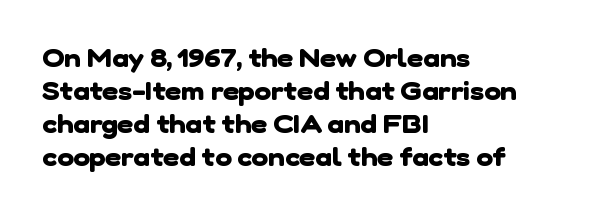
The image shows 25 px bold type; set left-aligned, normal line spacing (1.32x), normal letter spacing, not underlined.
